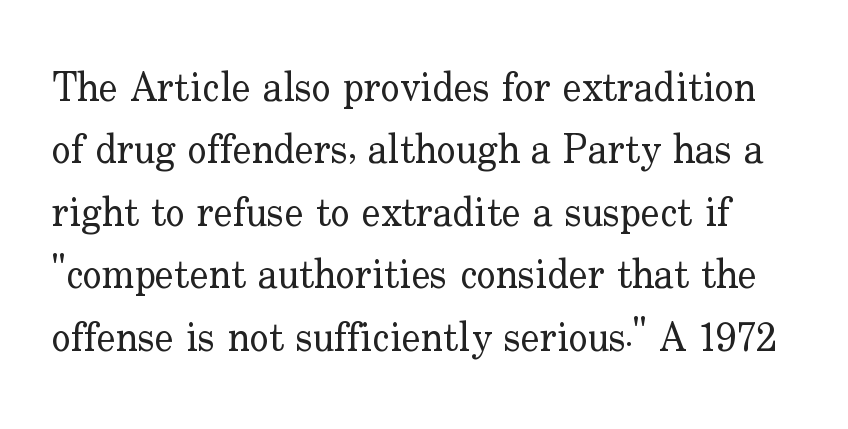
Q: Is the text bold? A: No.
Q: Is the text italic (slanted)? A: No, it is upright.
Q: Is the typeface a serif or a sans-serif typeface? A: Serif.
Q: Is the text underlined? A: No.
Q: Is the spacing between letters normal or unusually wide? A: Normal.
Q: Is the spacing between lines tight, normal or loose? A: Normal.
Q: Width (condensed, normal, or wide)? A: Normal.
Q: Stroke contrast? A: Low.
Q: x-height? A: Small.
Q: Monospaced? A: No.
